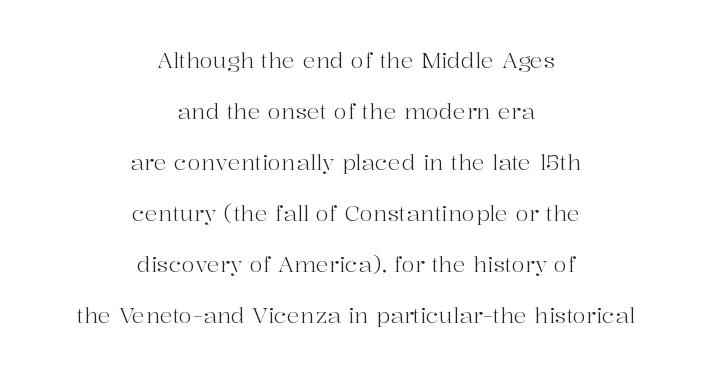
The image shows 22 px text type, upright; set centered, loose line spacing (2.32x), normal letter spacing, not underlined.
